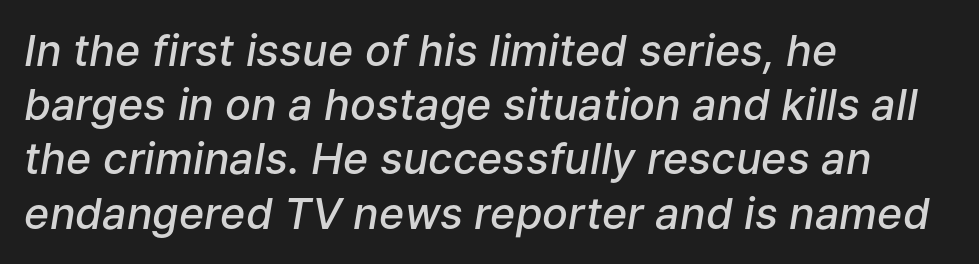
{"italic": "yes", "lean": "right", "slant_degrees": 9, "bold": "semi", "weight": "semibold", "width": "normal", "stroke_contrast": "low", "x_height": "medium", "monospaced": "no", "underline": "no", "align": "left", "line_spacing": "normal", "line_spacing_ratio": 1.26, "letter_spacing": "normal", "letter_spacing_em": 0.0, "glyph_px": 43}
